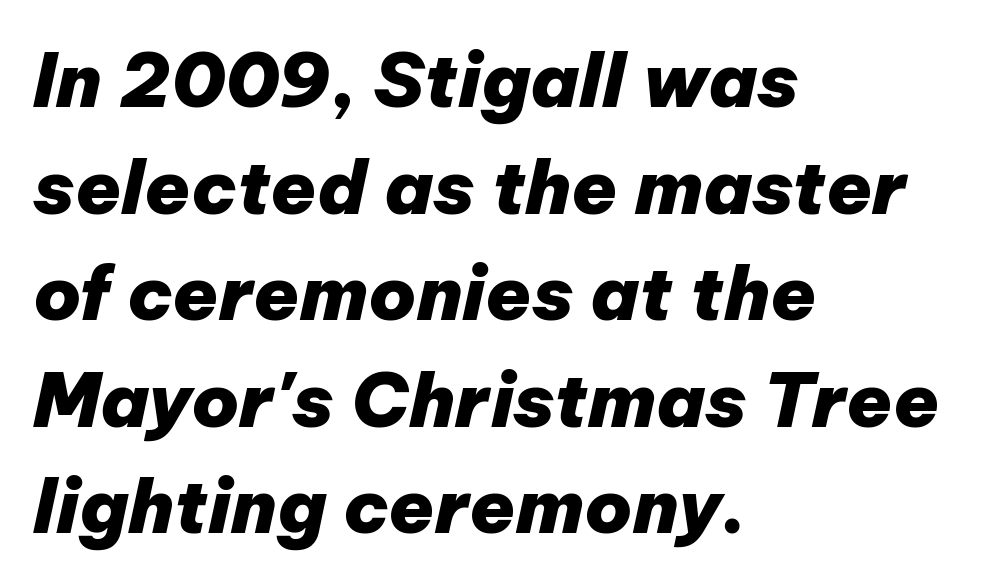
{"italic": "yes", "lean": "right", "slant_degrees": 12, "bold": "yes", "weight": "heavy", "width": "normal", "stroke_contrast": "low", "x_height": "medium", "monospaced": "no", "underline": "no", "align": "left", "line_spacing": "normal", "line_spacing_ratio": 1.44, "letter_spacing": "normal", "letter_spacing_em": 0.0, "glyph_px": 74}
